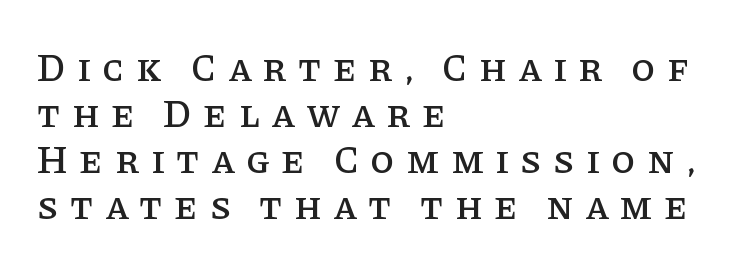
{"serif": "yes", "italic": "no", "width": "normal", "stroke_contrast": "low", "x_height": "large", "monospaced": "no", "underline": "no", "align": "left", "line_spacing_ratio": 1.18, "letter_spacing": "wide", "letter_spacing_em": 0.29, "glyph_px": 39}
